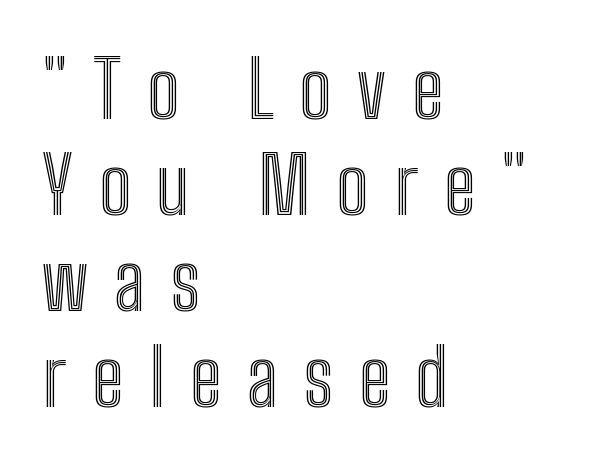
Q: Is the text italic (slanted)? A: No, it is upright.
Q: Is the text underlined? A: No.
Q: How is the paragraph aligned? A: Left-aligned.
Q: Is the spacing between letters normal or unusually wide? A: Unusually wide.
Q: Width (condensed, normal, or wide)? A: Condensed.
Q: x-height? A: Medium.
Q: Monospaced? A: No.
